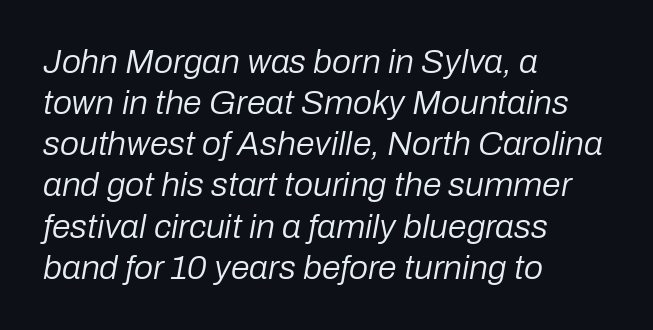
{"italic": "yes", "lean": "right", "slant_degrees": 10, "bold": "no", "weight": "regular", "width": "normal", "stroke_contrast": "low", "x_height": "medium", "monospaced": "no", "underline": "no", "align": "left", "line_spacing_ratio": 1.21, "letter_spacing": "normal", "letter_spacing_em": 0.0, "glyph_px": 34}
